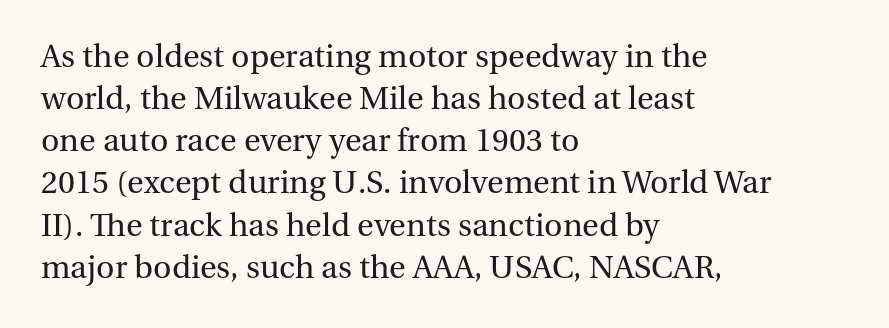
Tracking here is standard; glyphs follow each other at the usual distance. Underline: absent. Alignment: flush left. No italicization has been applied; the sample stays upright. Unlike a clean sans, this face finishes its strokes with serifs. Think of a printed novel: that variable character pitch is what you see here.
